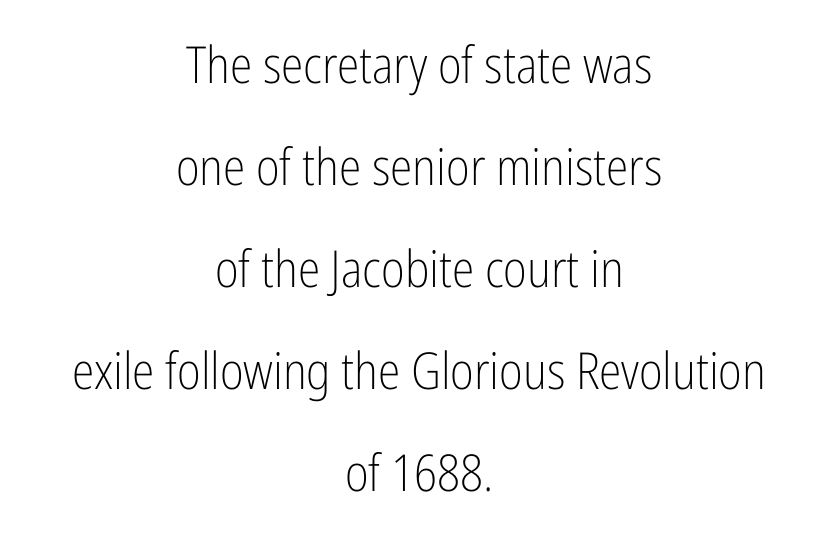
The image shows 51 px light, condensed sans-serif type, upright; set centered, loose line spacing (2.0x), normal letter spacing, not underlined; low stroke contrast and a medium x-height.
